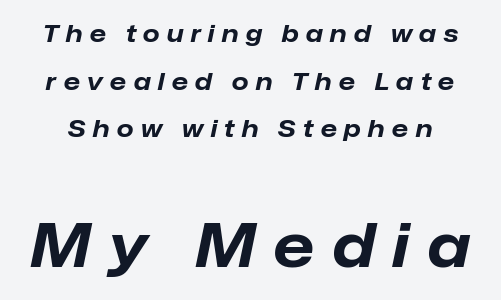
{"italic": "yes", "lean": "right", "slant_degrees": 12, "bold": "yes", "weight": "bold", "width": "normal", "stroke_contrast": "low", "x_height": "medium", "monospaced": "no", "underline": "no", "line_spacing": "loose", "line_spacing_ratio": 1.98, "letter_spacing": "wide", "letter_spacing_em": 0.3, "larger_block": "second", "size_ratio": 2.5, "glyph_px": 60}
